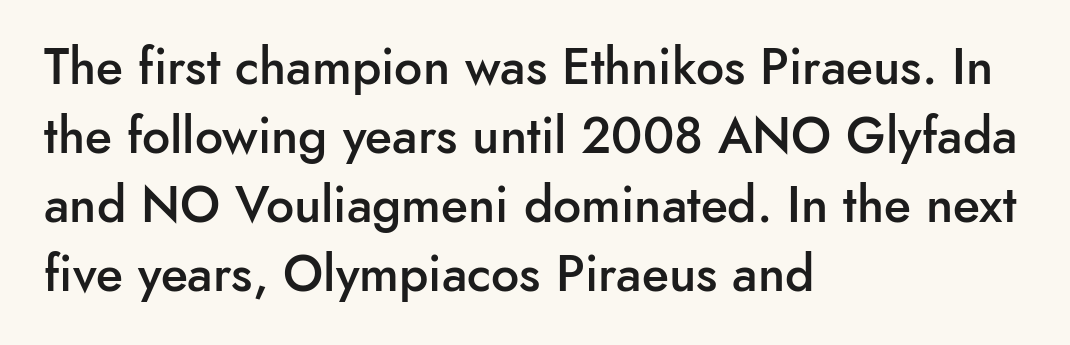
Decoration check: the copy has no underline. The letters carry no serifs — their stems end cleanly without finishing strokes. Letter spacing: default. A classic flush-left, rag-right setting is used for this passage. These lines are rendered in a variable-pitch font. Every stem runs plumb, perpendicular to the baseline.
